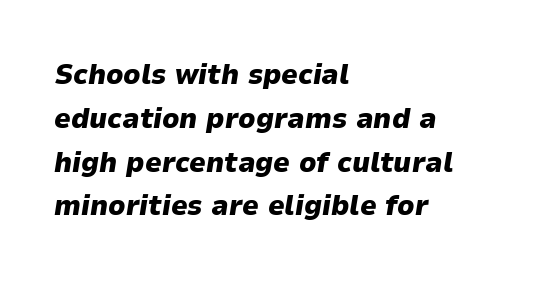
Q: Is the text bold? A: Yes.
Q: Is the text italic (slanted)? A: Yes, it leans right by about 9 degrees.
Q: Is the text underlined? A: No.
Q: How is the paragraph aligned? A: Left-aligned.
Q: Is the spacing between letters normal or unusually wide? A: Normal.
Q: Is the spacing between lines tight, normal or loose? A: Normal.
Q: Width (condensed, normal, or wide)? A: Normal.
Q: Stroke contrast? A: Low.
Q: x-height? A: Medium.
Q: Monospaced? A: No.
